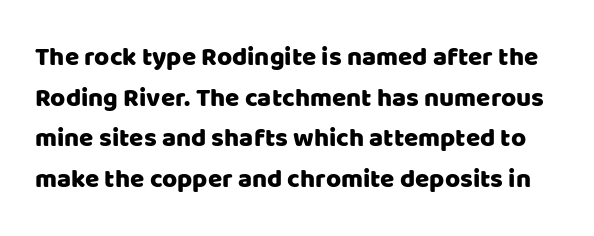
Q: Is the text italic (slanted)? A: No, it is upright.
Q: Is the text underlined? A: No.
Q: Is the spacing between letters normal or unusually wide? A: Normal.
Q: Is the spacing between lines tight, normal or loose? A: Normal.
